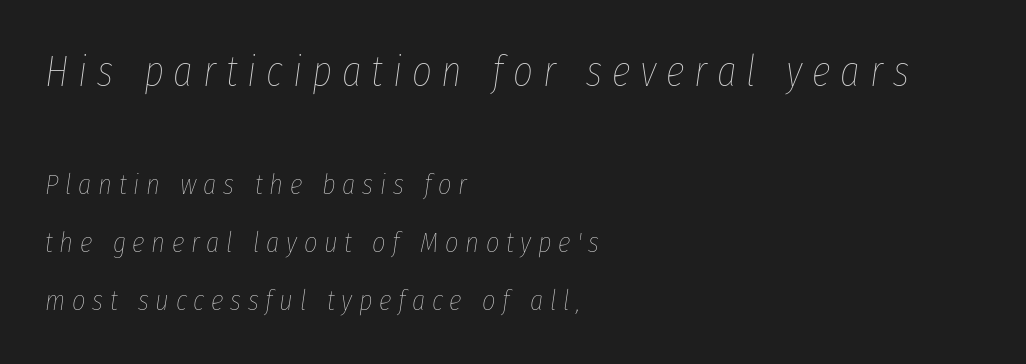
{"italic": "yes", "lean": "right", "slant_degrees": 8, "bold": "no", "weight": "thin", "width": "condensed", "stroke_contrast": "low", "x_height": "medium", "monospaced": "no", "underline": "no", "align": "left", "line_spacing": "loose", "line_spacing_ratio": 2.01, "letter_spacing": "wide", "letter_spacing_em": 0.23, "larger_block": "first", "size_ratio": 1.48, "glyph_px": 43}
